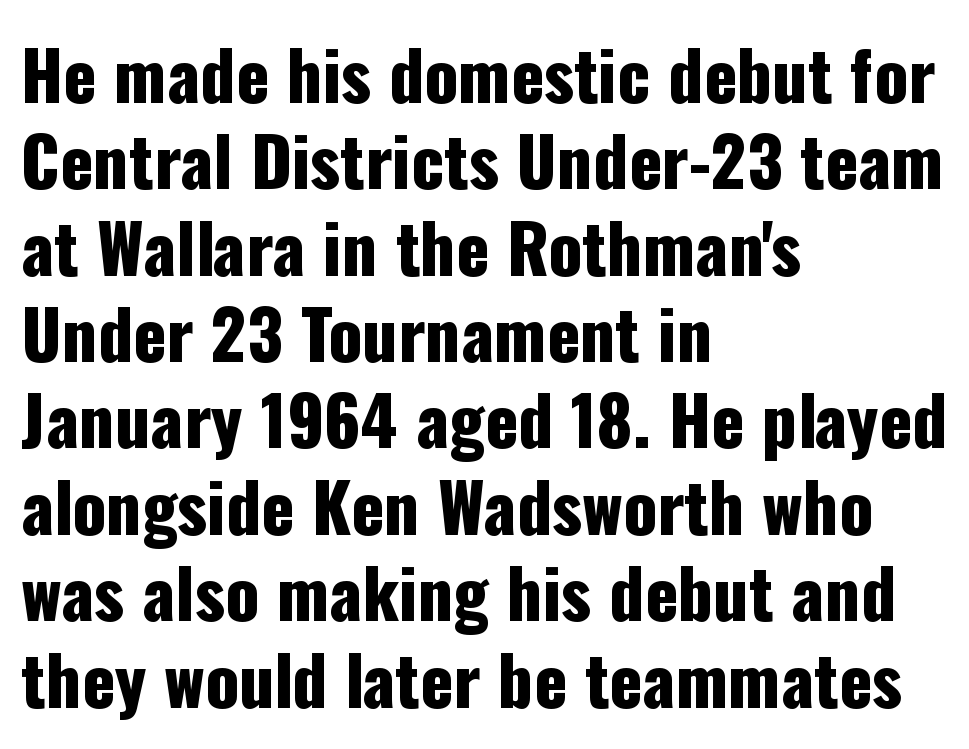
{"serif": "no", "italic": "no", "width": "condensed", "stroke_contrast": "low", "x_height": "medium", "monospaced": "no", "underline": "no", "align": "left", "line_spacing": "normal", "line_spacing_ratio": 1.27, "letter_spacing": "normal", "letter_spacing_em": 0.0, "glyph_px": 68}
